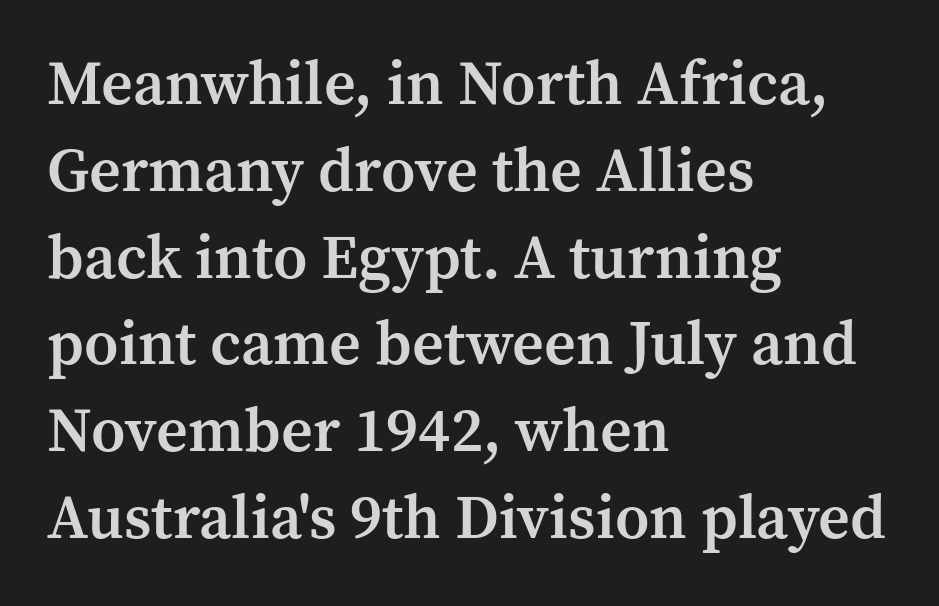
The image shows 62 px semibold serif type, upright; set left-aligned, normal line spacing (1.4x), normal letter spacing, not underlined; medium stroke contrast and a medium x-height.
